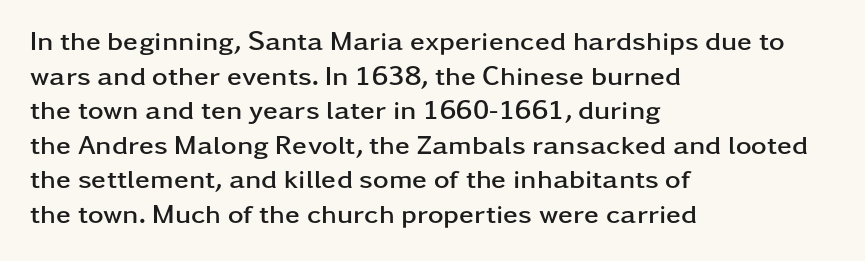
{"italic": "no", "bold": "yes", "underline": "no", "align": "left", "line_spacing": "normal", "line_spacing_ratio": 1.28, "letter_spacing": "normal", "letter_spacing_em": 0.0, "glyph_px": 27}
